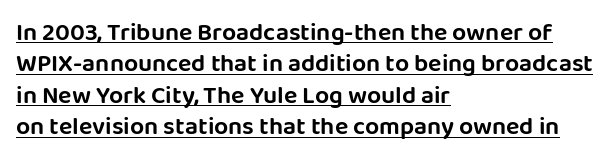
Typeset ragged right — the left edge is the straight one. The block of text has a typical density, with ordinary space between rows. This sample uses plain, unmodified letter spacing. The letters stand upright; this is a roman face. Notice how a bar underscores the lettering throughout.
